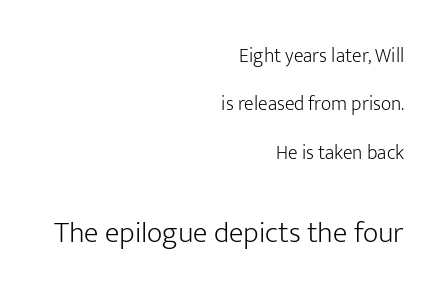
The image shows 30 px light sans-serif type, upright; set right-aligned, loose line spacing (2.42x), normal letter spacing, not underlined; the second (bottom) block is 1.5x larger; low stroke contrast and a medium x-height.
